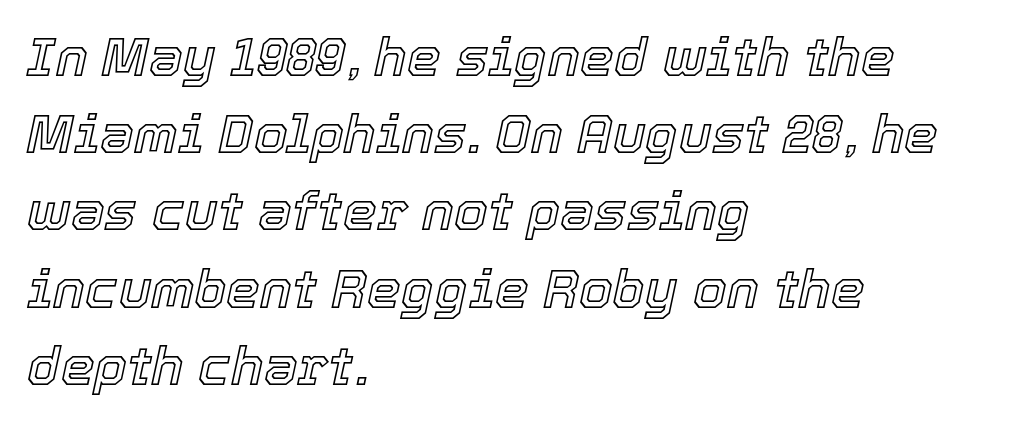
{"italic": "yes", "lean": "right", "slant_degrees": 12, "width": "normal", "x_height": "medium", "monospaced": "no", "underline": "no", "align": "left", "line_spacing": "normal", "line_spacing_ratio": 1.43, "letter_spacing": "normal", "letter_spacing_em": 0.0, "glyph_px": 54}
